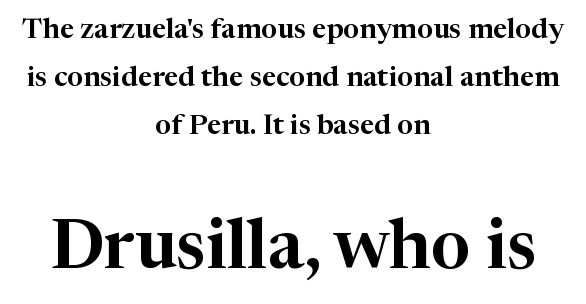
The image shows 69 px serif type, upright; set centered, line spacing 1.72x, normal letter spacing, not underlined; the second (bottom) block is 2.46x larger; high stroke contrast and a medium x-height.
